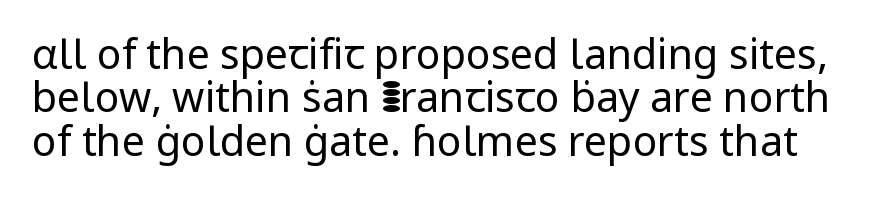
Whoever set this chose condensed vertical rhythm over breathing room. The characters are drawn with everyday or finer stroke widths. Has an underline been added? It has not. No feet cap the strokes, marking this as sans-serif type. Between one letter and the next there's only the usual sliver of space. Looks like regular typesetting: each glyph gets only the width it needs.
